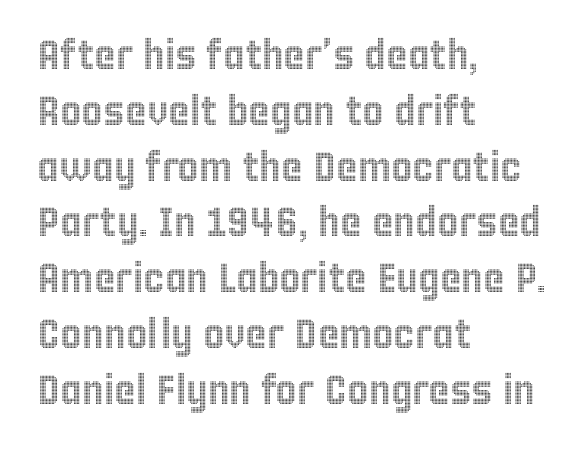
Q: Is the text italic (slanted)? A: No, it is upright.
Q: Is the text underlined? A: No.
Q: How is the paragraph aligned? A: Left-aligned.
Q: Is the spacing between letters normal or unusually wide? A: Normal.
Q: Is the spacing between lines tight, normal or loose? A: Normal.
Q: Width (condensed, normal, or wide)? A: Condensed.
Q: x-height? A: Large.
Q: Monospaced? A: No.
